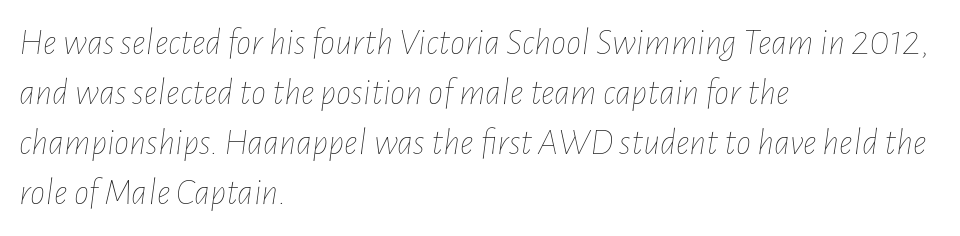
Q: Is the text bold? A: No.
Q: Is the text italic (slanted)? A: Yes, it leans right by about 7 degrees.
Q: Is the text underlined? A: No.
Q: How is the paragraph aligned? A: Left-aligned.
Q: Is the spacing between letters normal or unusually wide? A: Normal.
Q: Is the spacing between lines tight, normal or loose? A: Normal.
Q: Width (condensed, normal, or wide)? A: Condensed.
Q: Stroke contrast? A: Low.
Q: x-height? A: Medium.
Q: Monospaced? A: No.
